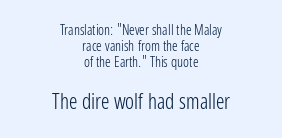
The image shows 21 px text type, upright; set centered, line spacing 1.16x, normal letter spacing, not underlined; the second (bottom) block is 1.5x larger.
